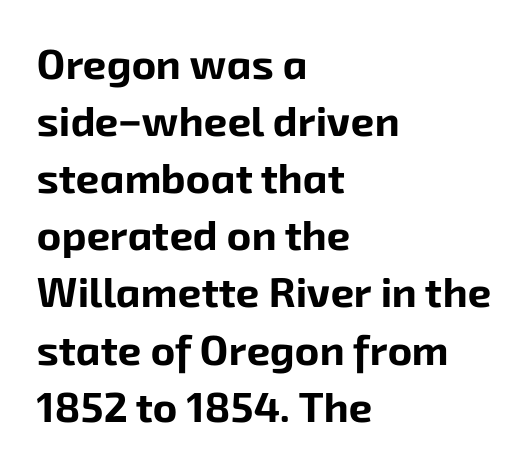
Interline gaps are of average width in this sample. These words are printed bold, with thick strokes throughout. Descenders hang freely into open space. Grotesque or geometric, the face here clearly has no serifs. The passage shown is typed in a proportional face where columns would drift. Notice how the passage keeps a crisp vertical edge on the left only.
